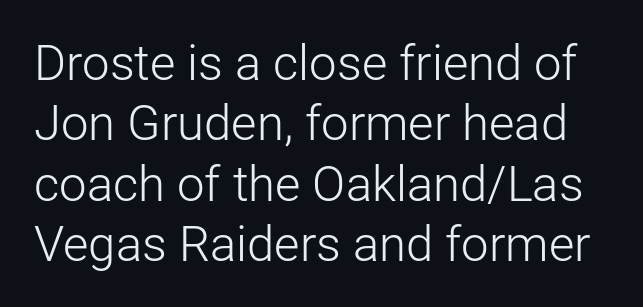
Classification — sans serif. Character widths vary here, with narrow letters taking less room than wide ones. The letters stand straight up with perfectly vertical stems. Is the stroke heavy? The answer is a plain regular-or-lighter. Does extra space separate the letters? No, they use regular spacing. Honestly, there is no underline to notice here at all.
